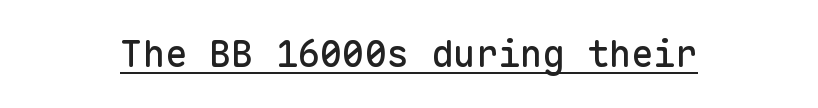
The image shows 37 px sans-serif type, upright, monospaced; set normal letter spacing, underlined; low stroke contrast and a medium x-height.
